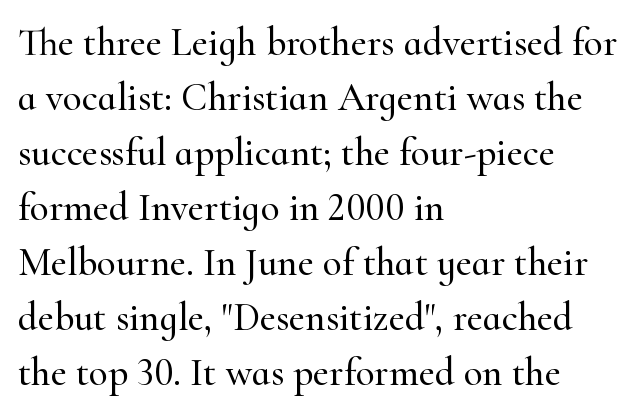
These lines are set flush left with a ragged right edge. This sample uses an upright cut, with every glyph sitting square on the baseline. Whoever set this chose a conventional vertical rhythm. Clear beneath every line of the passage. Think of a printed novel: that variable character pitch is what you see here. Each word holds together tightly as a unit, with standard inter-letter gaps.
